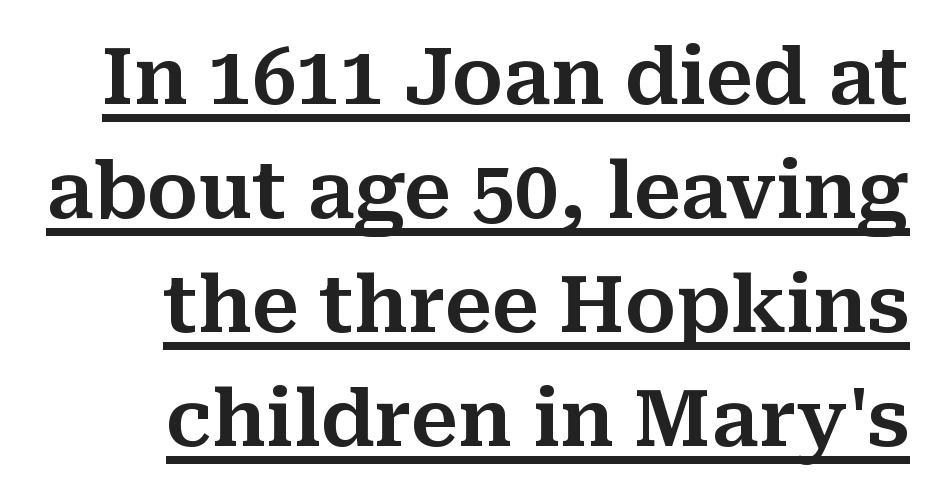
A typesetter would call this zero additional tracking. Is this a sans? No — the strokes have serifs. Does the leading feel generous? No, just average. Alignment: flush right. The rendering uses natural spacing where letterforms have individual widths.
